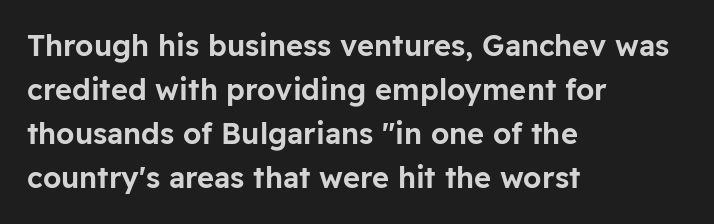
The image shows 29 px sans-serif type, upright; set left-aligned, normal line spacing (1.52x), normal letter spacing, not underlined; low stroke contrast and a medium x-height.
